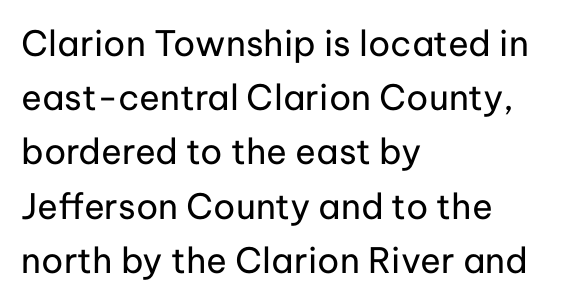
The image shows 35 px regular-weight sans-serif type, upright; set left-aligned, normal line spacing (1.55x), normal letter spacing, not underlined; low stroke contrast and a medium x-height.
